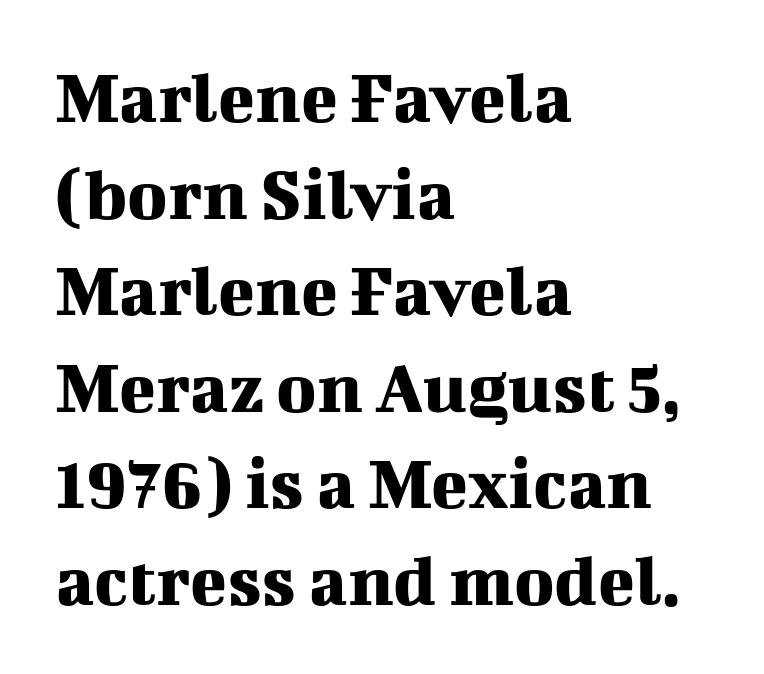
Q: Is the text italic (slanted)? A: No, it is upright.
Q: Is the typeface a serif or a sans-serif typeface? A: Serif.
Q: Is the text underlined? A: No.
Q: How is the paragraph aligned? A: Left-aligned.
Q: Is the spacing between letters normal or unusually wide? A: Normal.
Q: Is the spacing between lines tight, normal or loose? A: Normal.
Q: Width (condensed, normal, or wide)? A: Normal.
Q: Stroke contrast? A: Medium.
Q: x-height? A: Medium.
Q: Monospaced? A: No.
